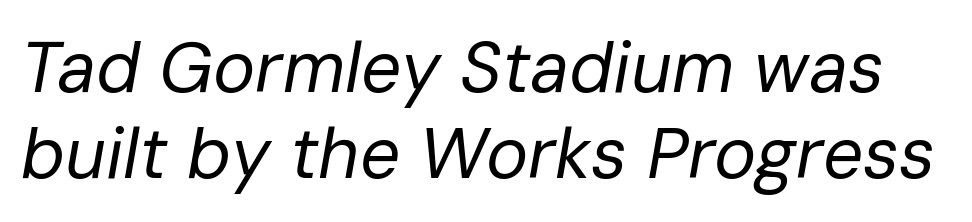
Q: Is the text bold? A: No.
Q: Is the text italic (slanted)? A: Yes, it leans right by about 10 degrees.
Q: Is the text underlined? A: No.
Q: Is the spacing between letters normal or unusually wide? A: Normal.
Q: Width (condensed, normal, or wide)? A: Normal.
Q: Stroke contrast? A: Low.
Q: x-height? A: Medium.
Q: Monospaced? A: No.
